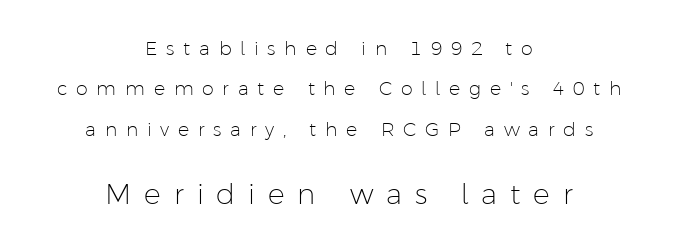
{"serif": "no", "italic": "no", "bold": "no", "weight": "light", "width": "normal", "stroke_contrast": "low", "x_height": "medium", "monospaced": "no", "underline": "no", "align": "center", "line_spacing": "loose", "line_spacing_ratio": 2.12, "letter_spacing": "wide", "letter_spacing_em": 0.46, "larger_block": "second", "size_ratio": 1.47, "glyph_px": 28}
